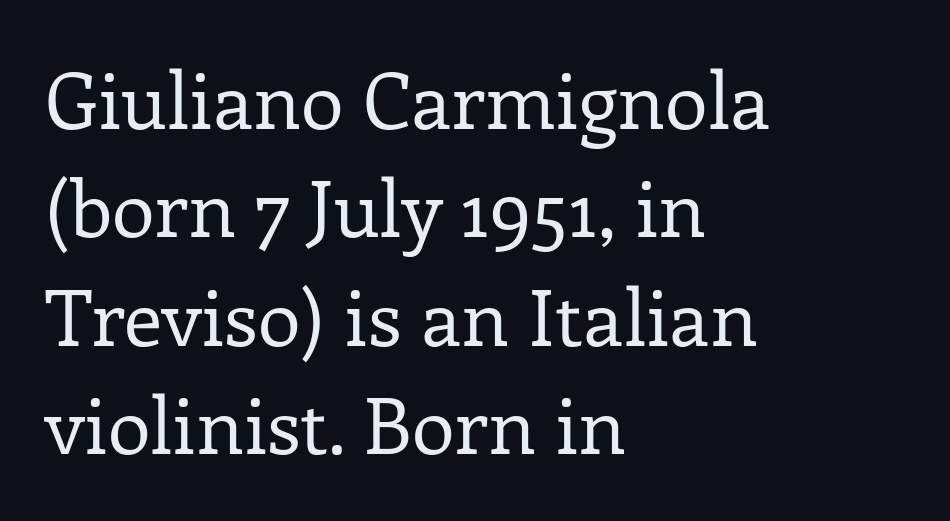
Q: Is the text bold? A: No.
Q: Is the text italic (slanted)? A: No, it is upright.
Q: Is the typeface a serif or a sans-serif typeface? A: Serif.
Q: Is the text underlined? A: No.
Q: How is the paragraph aligned? A: Left-aligned.
Q: Is the spacing between letters normal or unusually wide? A: Normal.
Q: Is the spacing between lines tight, normal or loose? A: Normal.
Q: Width (condensed, normal, or wide)? A: Normal.
Q: Stroke contrast? A: Low.
Q: x-height? A: Medium.
Q: Monospaced? A: No.
